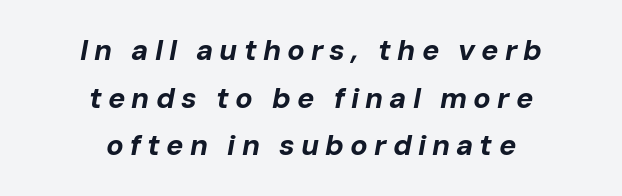
The image shows 29 px bold type, italic (leaning right); set centered, normal line spacing (1.64x), unusually wide letter spacing (+0.21 em), not underlined; low stroke contrast and a medium x-height.
